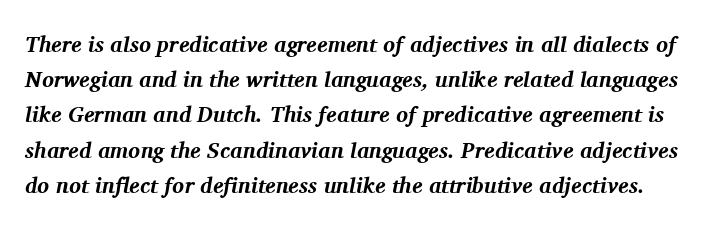
The baseline area is clear. Caption: bold face, heavy strokes. Between one letter and the next there's only the usual sliver of space. This block has exactly the height ordinary leading produces. An italicized treatment has been applied to the whole sample.
